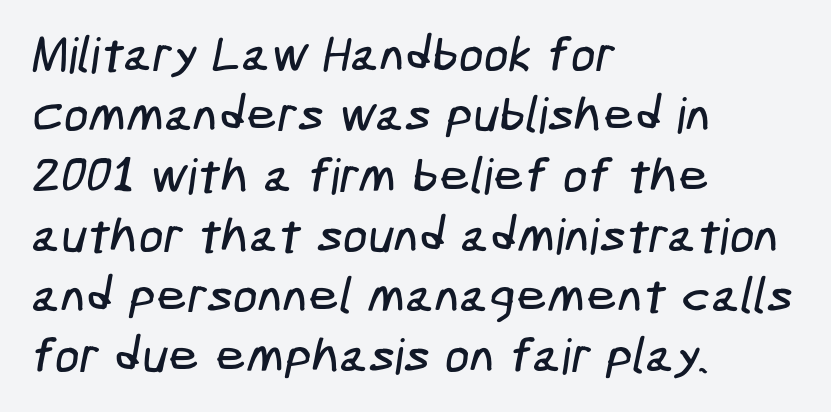
Q: Is the typeface a serif or a sans-serif typeface? A: Sans-serif.
Q: Is the text underlined? A: No.
Q: How is the paragraph aligned? A: Left-aligned.
Q: Is the spacing between letters normal or unusually wide? A: Normal.
Q: Width (condensed, normal, or wide)? A: Condensed.
Q: Stroke contrast? A: Low.
Q: x-height? A: Medium.
